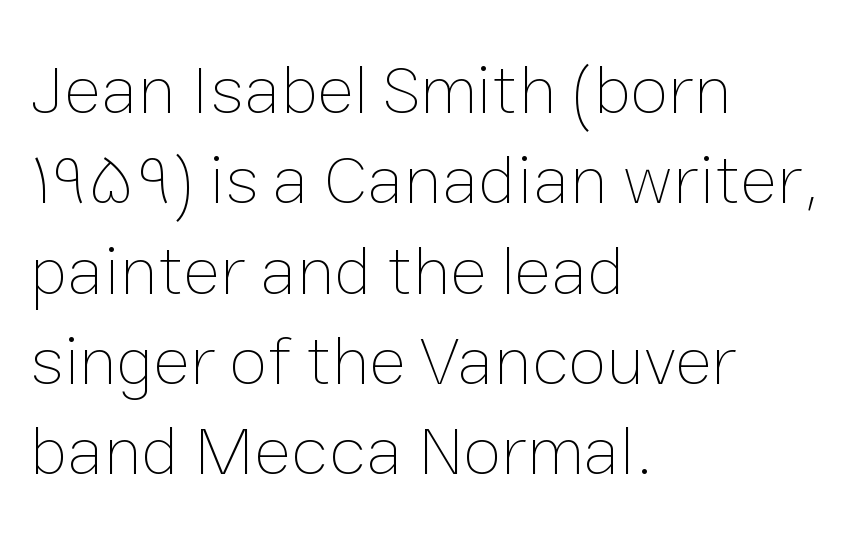
The image shows 70 px thin type, upright; set left-aligned, normal line spacing (1.29x), normal letter spacing, not underlined; low stroke contrast and a medium x-height.
